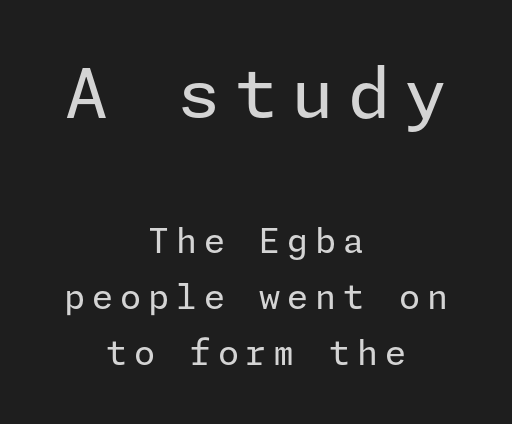
The image shows 69 px regular-weight sans-serif type, upright; set centered, normal line spacing (1.64x), unusually wide letter spacing (+0.2 em), not underlined; the first (top) block is 2.03x larger; low stroke contrast and a medium x-height.
